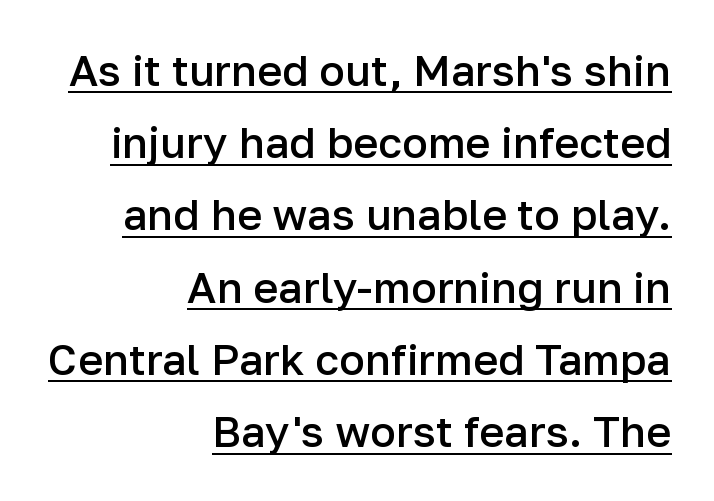
Casual observation: everything's shoved over to the right. If you drew a line through each stem, it would be perfectly vertical. Stems and bowls a touch heavier than normal — semibold. Spacing verdict: proportional, widths tailored to each character.
